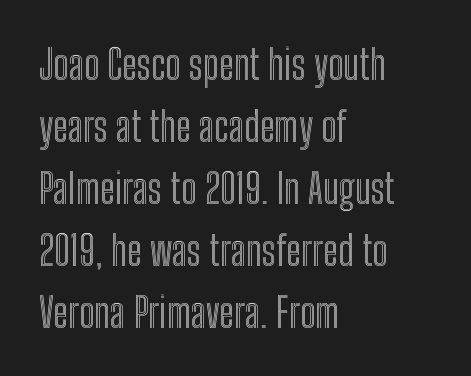
{"italic": "no", "width": "condensed", "x_height": "medium", "monospaced": "no", "underline": "no", "align": "left", "line_spacing": "normal", "line_spacing_ratio": 1.51, "letter_spacing": "normal", "letter_spacing_em": 0.0, "glyph_px": 41}
